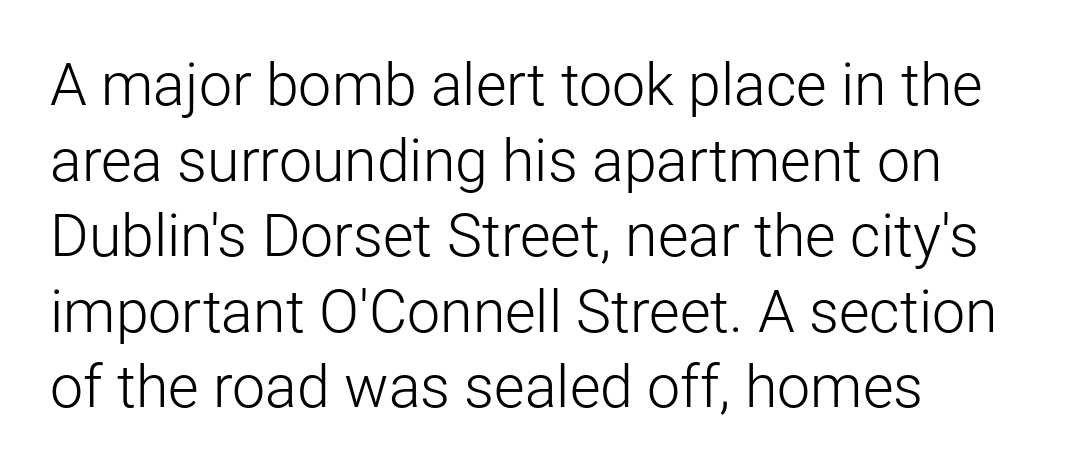
The image shows 59 px light sans-serif type, upright; set left-aligned, normal line spacing (1.28x), normal letter spacing, not underlined; low stroke contrast and a medium x-height.
